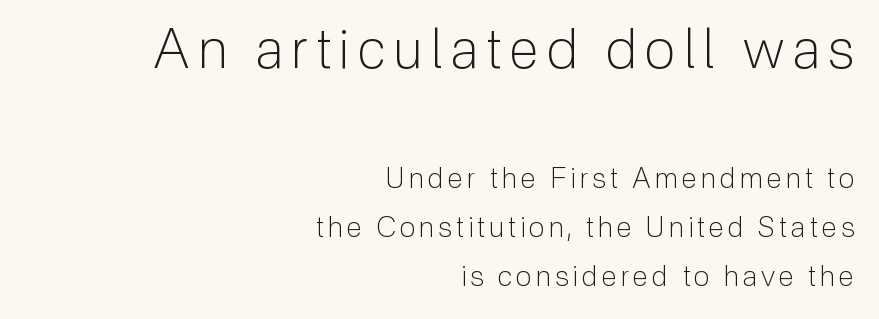
Q: Is the text bold? A: No.
Q: Is the text italic (slanted)? A: No, it is upright.
Q: Is the typeface a serif or a sans-serif typeface? A: Sans-serif.
Q: Is the text underlined? A: No.
Q: How is the paragraph aligned? A: Right-aligned.
Q: Which block of text is set in a larger size, the first (top) or the second (bottom)? A: The first (top) one.
Q: Width (condensed, normal, or wide)? A: Normal.
Q: Stroke contrast? A: Low.
Q: x-height? A: Medium.
Q: Monospaced? A: No.
